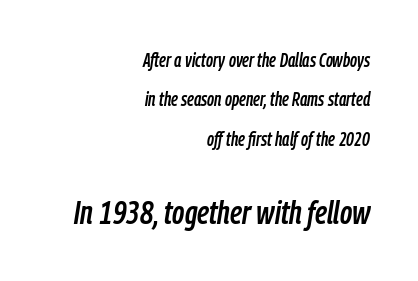
Observe the ordinary spacing: letters are neighbours, not strangers. Varying glyph widths throughout — classic text-font behaviour. A clean baseline with only descenders dipping below it. Whoever set this made the second block the dominant, larger element.
